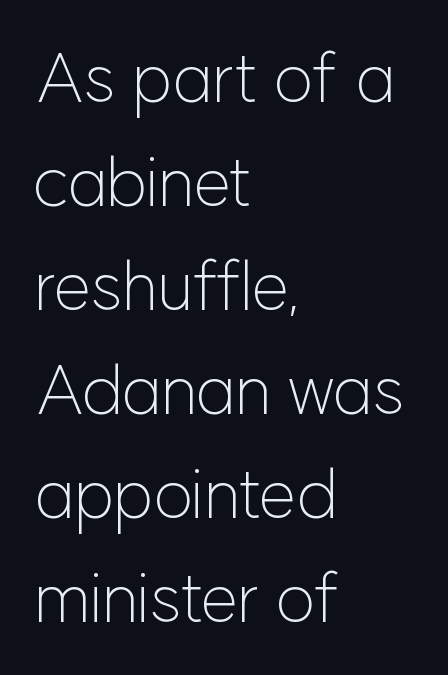
The image shows 68 px light sans-serif type, upright; set left-aligned, normal line spacing (1.53x), normal letter spacing, not underlined; low stroke contrast and a medium x-height.
